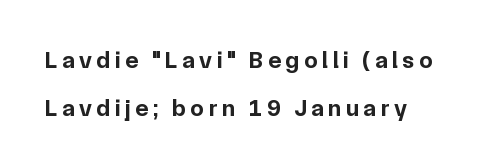
{"italic": "no", "bold": "yes", "underline": "no", "line_spacing": "loose", "line_spacing_ratio": 1.99, "letter_spacing": "wide", "letter_spacing_em": 0.2, "glyph_px": 24}
